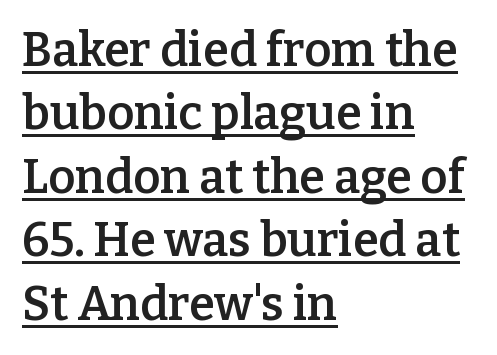
Q: Is the text bold? A: Semi-bold.
Q: Is the text italic (slanted)? A: No, it is upright.
Q: Is the typeface a serif or a sans-serif typeface? A: Serif.
Q: Is the text underlined? A: Yes.
Q: How is the paragraph aligned? A: Left-aligned.
Q: Is the spacing between letters normal or unusually wide? A: Normal.
Q: Is the spacing between lines tight, normal or loose? A: Normal.
Q: Width (condensed, normal, or wide)? A: Normal.
Q: Stroke contrast? A: Low.
Q: x-height? A: Medium.
Q: Monospaced? A: No.
